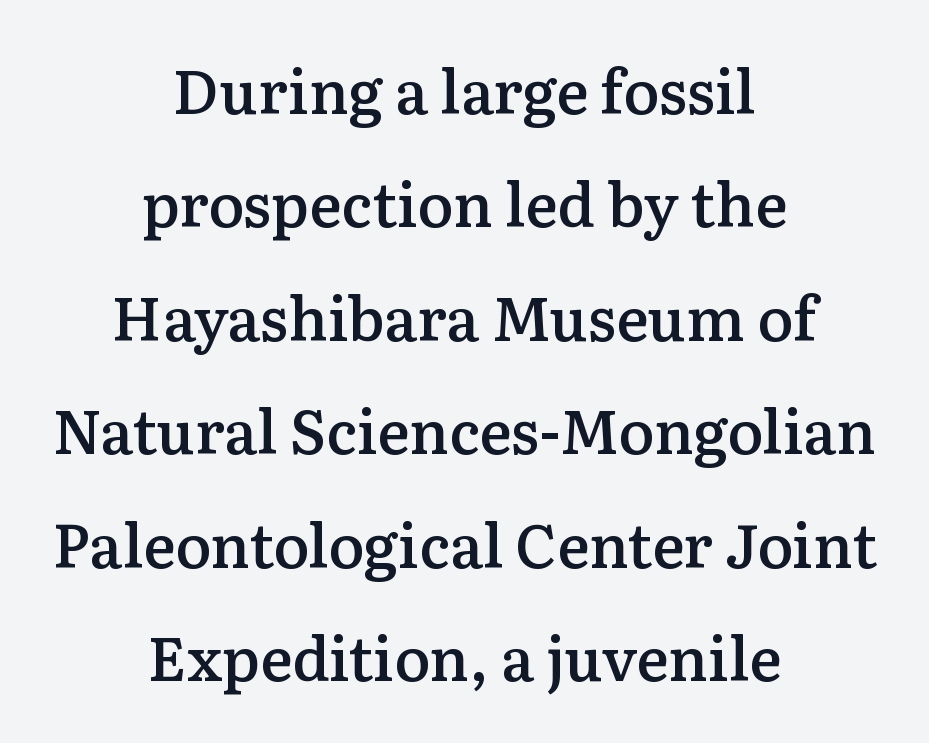
{"serif": "yes", "italic": "no", "bold": "semi", "weight": "semibold", "width": "normal", "stroke_contrast": "low", "x_height": "medium", "monospaced": "no", "underline": "no", "align": "center", "line_spacing_ratio": 1.89, "letter_spacing": "normal", "letter_spacing_em": 0.0, "glyph_px": 60}
